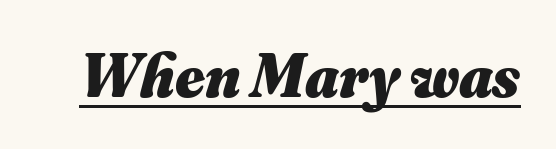
{"bold": "yes", "weight": "heavy", "width": "normal", "stroke_contrast": "medium", "x_height": "small", "monospaced": "no", "underline": "yes", "letter_spacing": "normal", "letter_spacing_em": 0.0, "glyph_px": 62}
